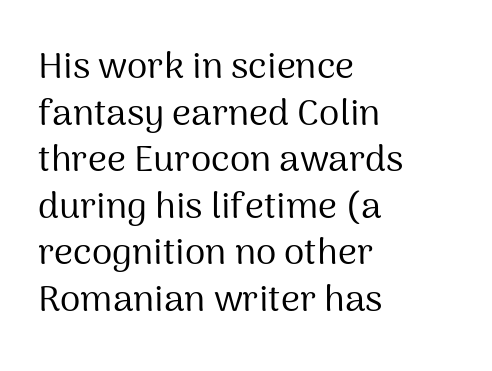
Type style note: lacks serifs. Line spacing here is normal. Stroke thickness stays within the range of a standard reading face or lighter. Glyph-to-glyph distance matches everyday printed text. The face used here is proportionally spaced, like ordinary book or web type.
